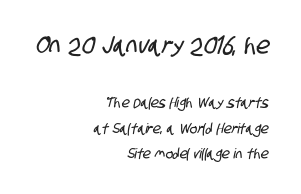
The face used here is rendered with its standard letterfit. The composition opens big and finishes small. The words here are not underlined. A student would call this right alignment; a typographer would say flush right, rag left.
